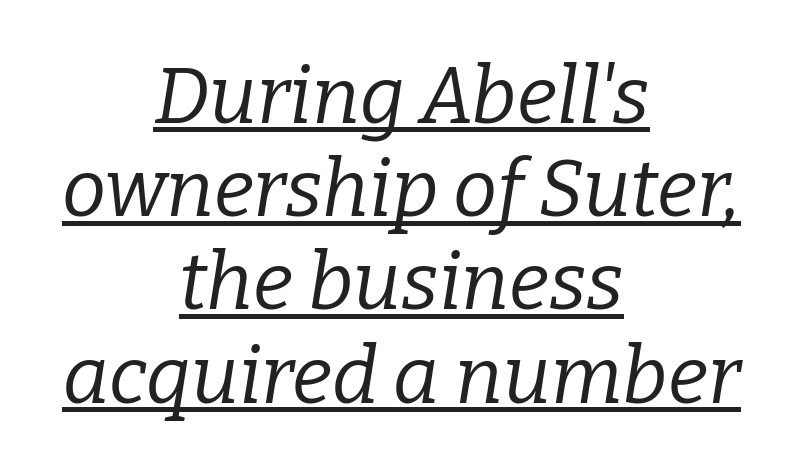
The image shows 79 px regular-weight serif type, italic (leaning right); set centered, line spacing 1.18x, normal letter spacing, underlined; low stroke contrast and a medium x-height.
